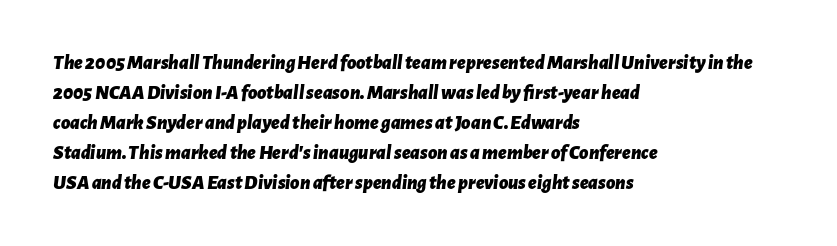
The image shows 20 px bold type, italic (leaning right); set left-aligned, normal line spacing (1.5x), normal letter spacing, not underlined.
